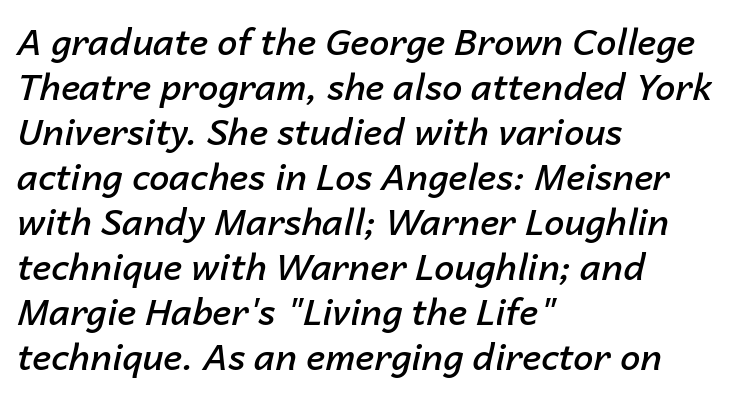
Q: Is the text bold? A: Semi-bold.
Q: Is the text italic (slanted)? A: Yes, it leans right by about 14 degrees.
Q: Is the text underlined? A: No.
Q: How is the paragraph aligned? A: Left-aligned.
Q: Is the spacing between letters normal or unusually wide? A: Normal.
Q: Is the spacing between lines tight, normal or loose? A: Normal.
Q: Width (condensed, normal, or wide)? A: Normal.
Q: Stroke contrast? A: Low.
Q: x-height? A: Medium.
Q: Monospaced? A: No.
